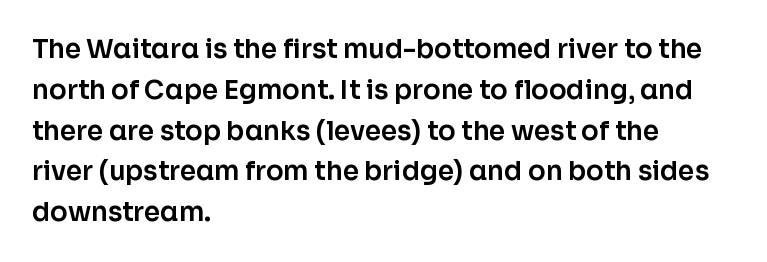
The image shows 26 px text type, upright; set left-aligned, normal line spacing (1.57x), normal letter spacing, not underlined.
